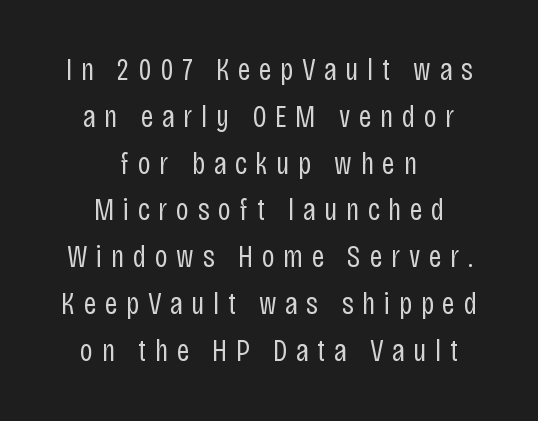
Q: Is the text bold? A: No.
Q: Is the text italic (slanted)? A: No, it is upright.
Q: Is the typeface a serif or a sans-serif typeface? A: Sans-serif.
Q: Is the text underlined? A: No.
Q: How is the paragraph aligned? A: Centered.
Q: Is the spacing between letters normal or unusually wide? A: Unusually wide.
Q: Is the spacing between lines tight, normal or loose? A: Normal.
Q: Width (condensed, normal, or wide)? A: Condensed.
Q: Stroke contrast? A: Low.
Q: x-height? A: Large.
Q: Monospaced? A: No.
